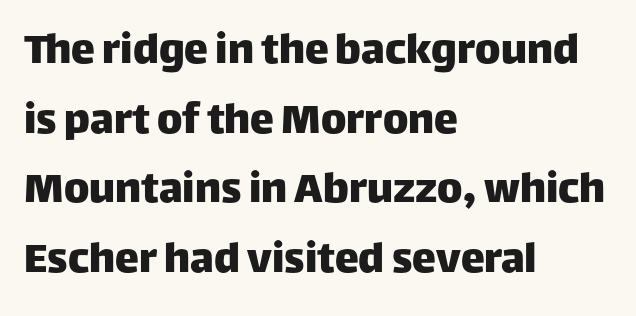
{"serif": "no", "italic": "no", "width": "normal", "stroke_contrast": "low", "x_height": "large", "monospaced": "no", "underline": "no", "align": "left", "line_spacing": "normal", "line_spacing_ratio": 1.45, "letter_spacing": "normal", "letter_spacing_em": 0.0, "glyph_px": 48}
